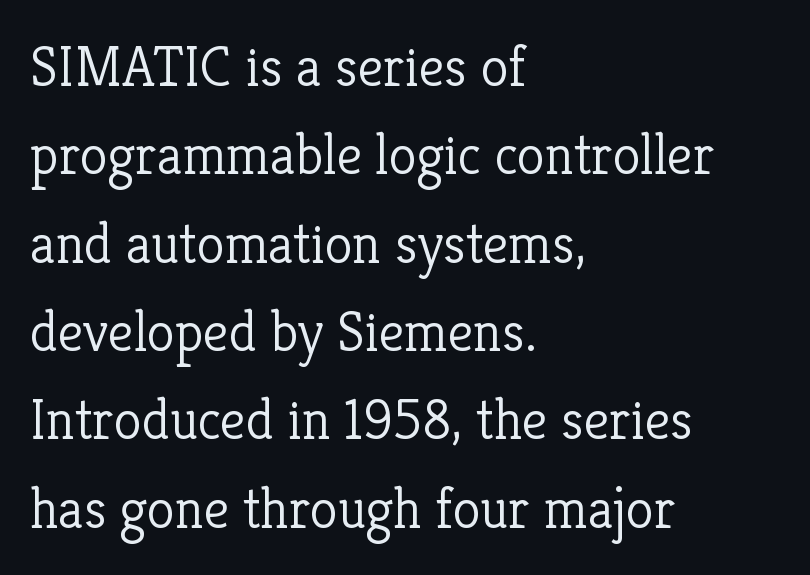
{"serif": "yes", "italic": "no", "bold": "no", "weight": "light", "width": "normal", "stroke_contrast": "low", "x_height": "medium", "monospaced": "no", "underline": "no", "align": "left", "line_spacing": "normal", "line_spacing_ratio": 1.55, "letter_spacing": "normal", "letter_spacing_em": 0.0, "glyph_px": 57}
